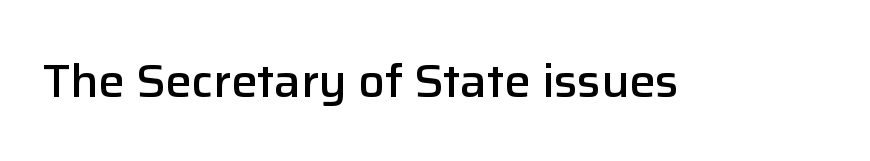
The image shows 47 px semibold sans-serif type, upright; set normal letter spacing, not underlined; low stroke contrast and a medium x-height.
